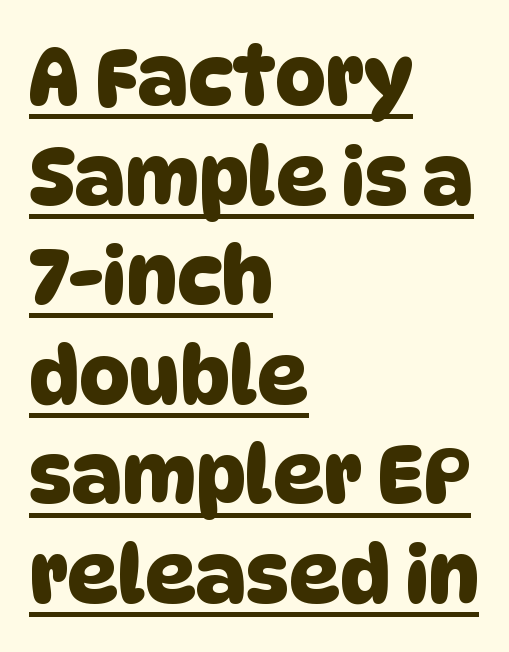
The image shows 79 px sans-serif type; set left-aligned, normal line spacing (1.26x), normal letter spacing, underlined; low stroke contrast and a large x-height.
